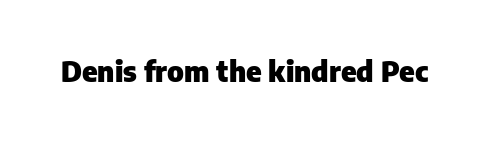
The letters stand upright; this is a roman face. The foot of each line stays bare and open. Tracking here is standard; glyphs follow each other at the usual distance. You can tell from the bare stems that sans-serif type was used. The characters look thick and weighty, a clear bold. Proportional: the letters do not fall into vertical columns.
